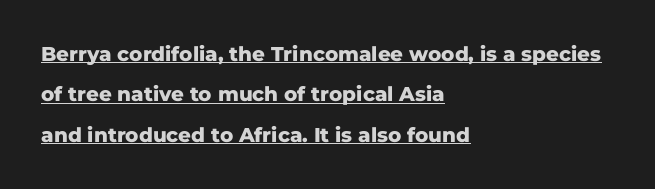
I'd describe the lettering as bold — thick and assertive. The font's upright variant was chosen for this text. A continuous stroke trails under the words, as in a hyperlink. Compared with a centered layout, this one pins lines to the left instead. A typesetter would call this leading open, well beyond the default.
